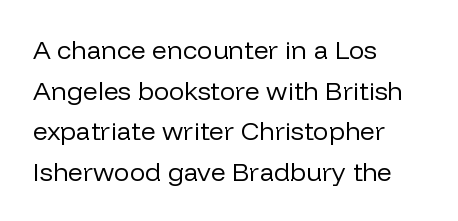
{"italic": "no", "bold": "no", "underline": "no", "align": "left", "line_spacing": "normal", "line_spacing_ratio": 1.56, "letter_spacing": "normal", "letter_spacing_em": 0.0, "glyph_px": 26}
